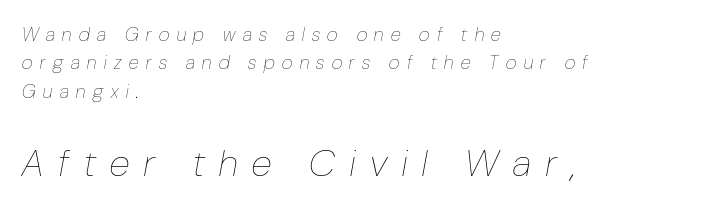
The zone under the glyphs is completely vacant. Vertical spacing — default. The letters advance in unequal steps, a hallmark of proportional type. The lettering tilts uniformly, giving the passage an italic look. Unbolded letterforms with no extra heft.
